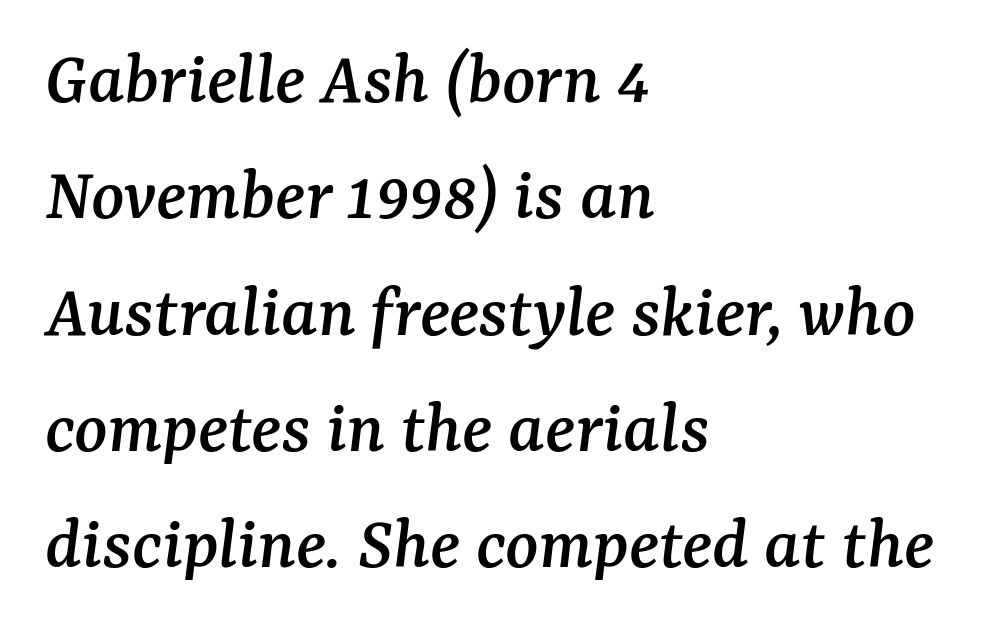
{"serif": "yes", "italic": "yes", "lean": "right", "slant_degrees": 7, "width": "normal", "stroke_contrast": "medium", "x_height": "medium", "monospaced": "no", "underline": "no", "align": "left", "line_spacing": "normal", "line_spacing_ratio": 1.51, "letter_spacing": "normal", "letter_spacing_em": 0.0, "glyph_px": 77}
